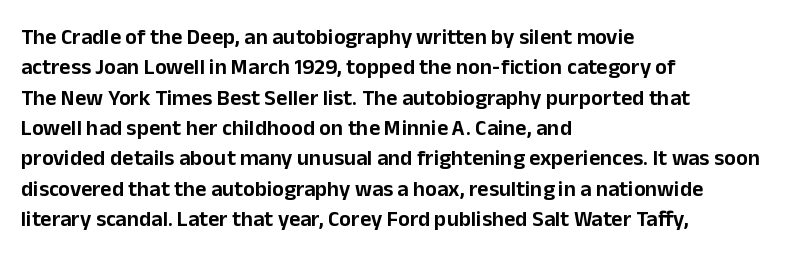
Descenders are the only things crossing below the line. The paragraph has a hard left edge and a soft right edge. Nothing unusual about the tracking: characters are spaced as the font intends. Vertically, the passage feels balanced, rows spaced as you'd expect. If you drew a line through each stem, it would be perfectly vertical.
